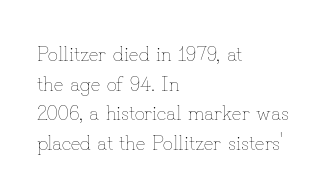
Compared with a typical body face, this is equally light or lighter still. The line texture is even and compact thanks to regular tracking. The space directly below the letters is spotless. Nope, not italic — everything's standing straight.
